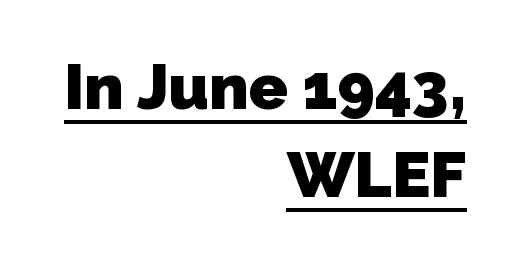
Q: Is the text bold? A: Yes.
Q: Is the typeface a serif or a sans-serif typeface? A: Sans-serif.
Q: Is the text underlined? A: Yes.
Q: How is the paragraph aligned? A: Right-aligned.
Q: Is the spacing between letters normal or unusually wide? A: Normal.
Q: Is the spacing between lines tight, normal or loose? A: Normal.
Q: Width (condensed, normal, or wide)? A: Normal.
Q: Stroke contrast? A: Low.
Q: x-height? A: Medium.
Q: Monospaced? A: No.
